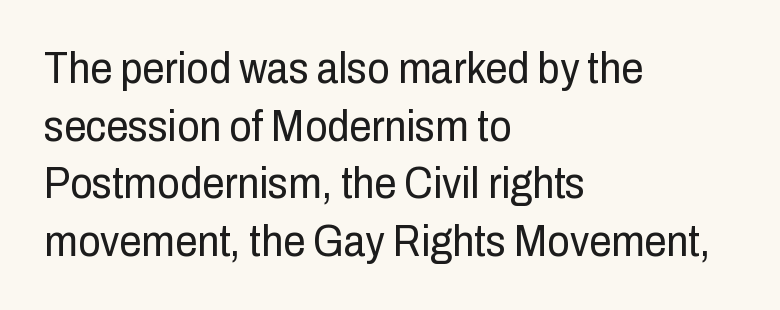
{"serif": "no", "italic": "no", "bold": "no", "weight": "regular", "width": "condensed", "stroke_contrast": "low", "x_height": "medium", "monospaced": "no", "underline": "no", "align": "left", "line_spacing": "normal", "line_spacing_ratio": 1.31, "letter_spacing": "normal", "letter_spacing_em": 0.0, "glyph_px": 44}
